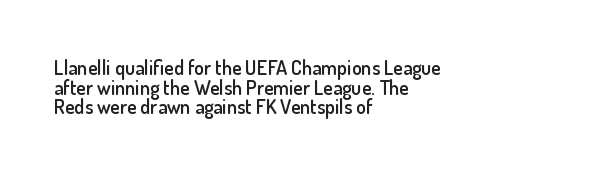
{"italic": "no", "bold": "semi", "underline": "no", "align": "left", "line_spacing": "tight", "line_spacing_ratio": 0.98, "letter_spacing": "normal", "letter_spacing_em": 0.0, "glyph_px": 20}
